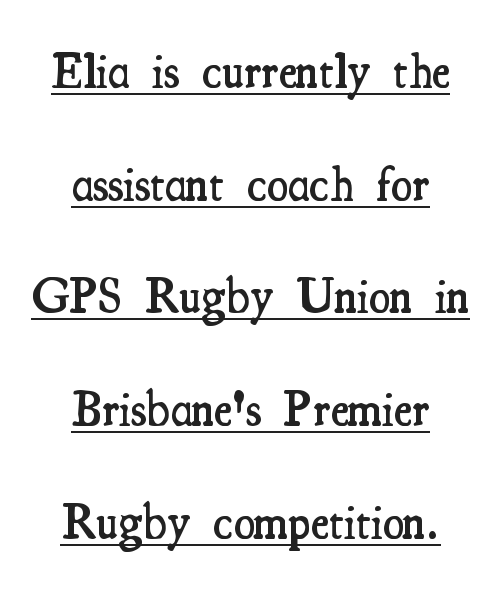
Q: Is the text bold? A: Semi-bold.
Q: Is the text italic (slanted)? A: No, it is upright.
Q: Is the typeface a serif or a sans-serif typeface? A: Serif.
Q: Is the text underlined? A: Yes.
Q: How is the paragraph aligned? A: Centered.
Q: Is the spacing between letters normal or unusually wide? A: Normal.
Q: Is the spacing between lines tight, normal or loose? A: Loose.
Q: Width (condensed, normal, or wide)? A: Condensed.
Q: Stroke contrast? A: Medium.
Q: x-height? A: Small.
Q: Monospaced? A: No.
